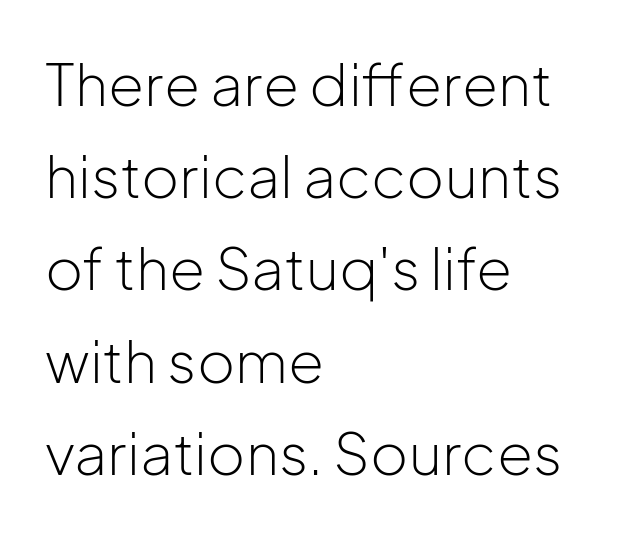
Spacing verdict: proportional, widths tailored to each character. Posture: upright roman. Vertically, the passage feels balanced, rows spaced as you'd expect. Grotesque or geometric, the face here clearly has no serifs. The strokes carry an ordinary text weight at most.
